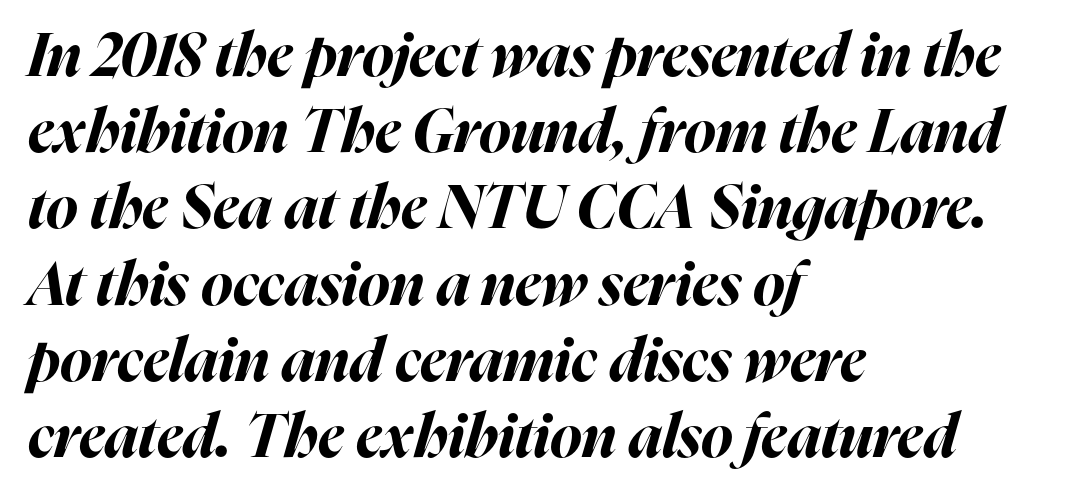
Q: Is the text bold? A: Yes.
Q: Is the text italic (slanted)? A: Yes, it leans right by about 16 degrees.
Q: Is the text underlined? A: No.
Q: How is the paragraph aligned? A: Left-aligned.
Q: Is the spacing between letters normal or unusually wide? A: Normal.
Q: Is the spacing between lines tight, normal or loose? A: Normal.
Q: Width (condensed, normal, or wide)? A: Normal.
Q: Stroke contrast? A: High.
Q: x-height? A: Medium.
Q: Monospaced? A: No.
